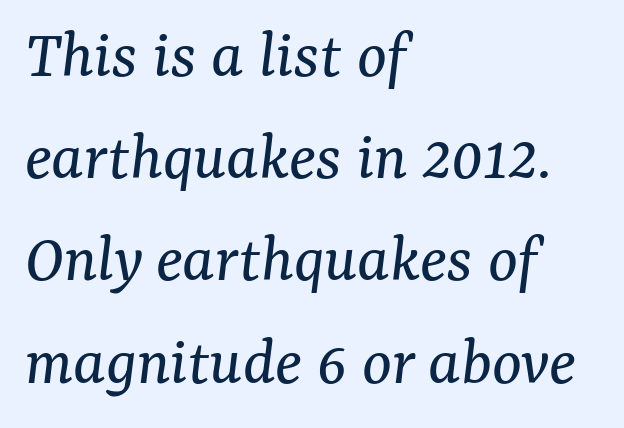
Unbolded letterforms with no extra heft. You could not count columns in this text — the font is proportionally spaced. Examine the stroke ends and you'll spot serifs. This rendering leaves character spacing at its baseline value. An italicized treatment has been applied to the whole sample.
